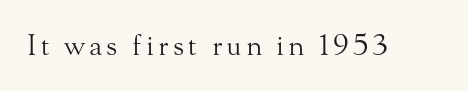
Unlike a clean sans, this face finishes its strokes with serifs. Posture: upright roman. Proportional: the letters do not fall into vertical columns. Stems and bowls with no extra thickness — not bold. Honestly, there is no underline to notice here at all.
